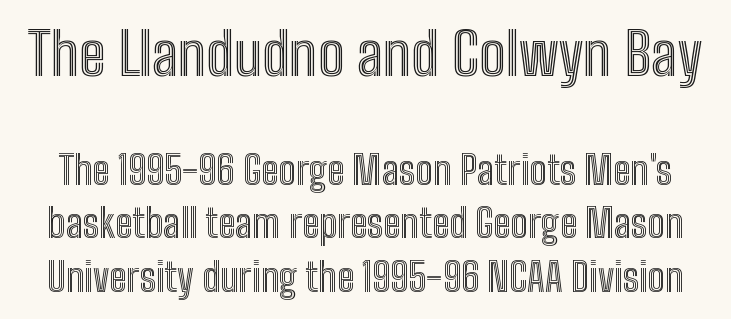
Q: Is the text italic (slanted)? A: No, it is upright.
Q: Is the text underlined? A: No.
Q: Is the spacing between letters normal or unusually wide? A: Normal.
Q: Is the spacing between lines tight, normal or loose? A: Normal.
Q: Which block of text is set in a larger size, the first (top) or the second (bottom)? A: The first (top) one.
Q: Width (condensed, normal, or wide)? A: Condensed.
Q: x-height? A: Medium.
Q: Monospaced? A: No.
